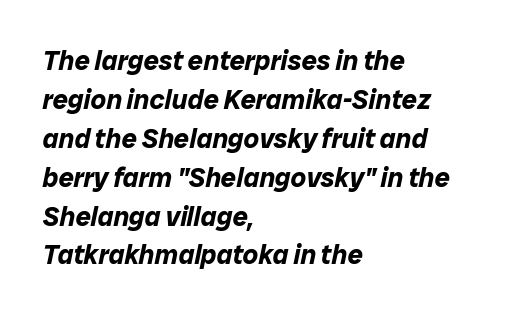
Q: Is the text bold? A: Yes.
Q: Is the text italic (slanted)? A: Yes, it leans right by about 12 degrees.
Q: Is the text underlined? A: No.
Q: How is the paragraph aligned? A: Left-aligned.
Q: Is the spacing between letters normal or unusually wide? A: Normal.
Q: Is the spacing between lines tight, normal or loose? A: Normal.
